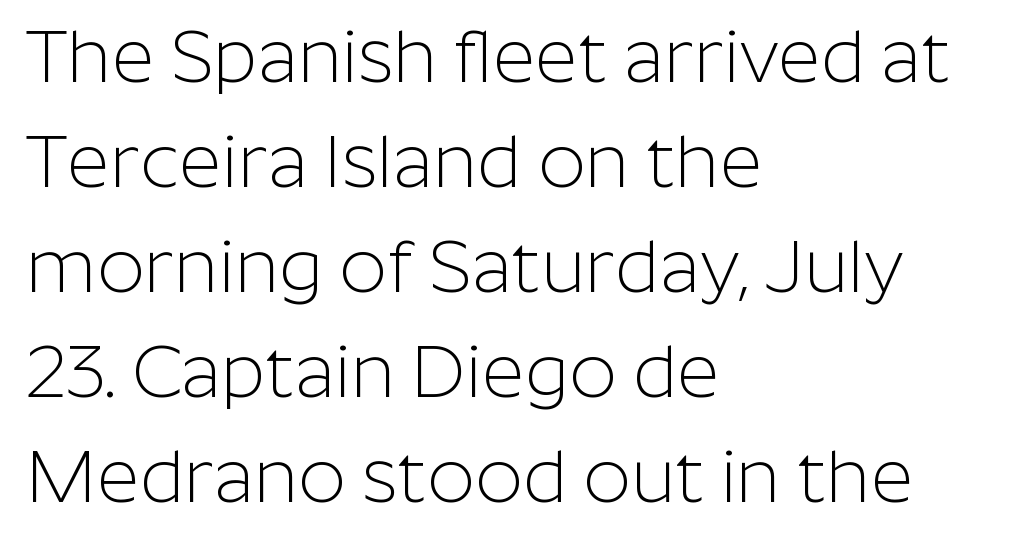
{"serif": "no", "italic": "no", "bold": "no", "weight": "light", "width": "normal", "stroke_contrast": "low", "x_height": "medium", "monospaced": "no", "underline": "no", "align": "left", "line_spacing": "normal", "line_spacing_ratio": 1.42, "letter_spacing": "normal", "letter_spacing_em": 0.0, "glyph_px": 74}
